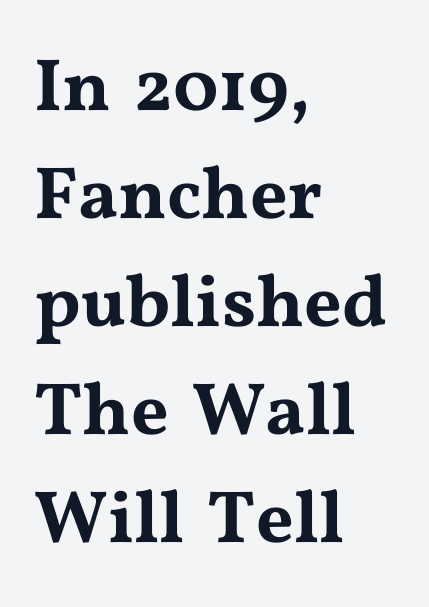
Type without underlining. The lettering stays uniformly vertical, giving the passage a roman look. The rendering uses natural spacing where letterforms have individual widths. Leftover space on each line is placed entirely after the last word. Look at the tracking — it's just the regular setting, nothing added. This sample uses a serif face.
